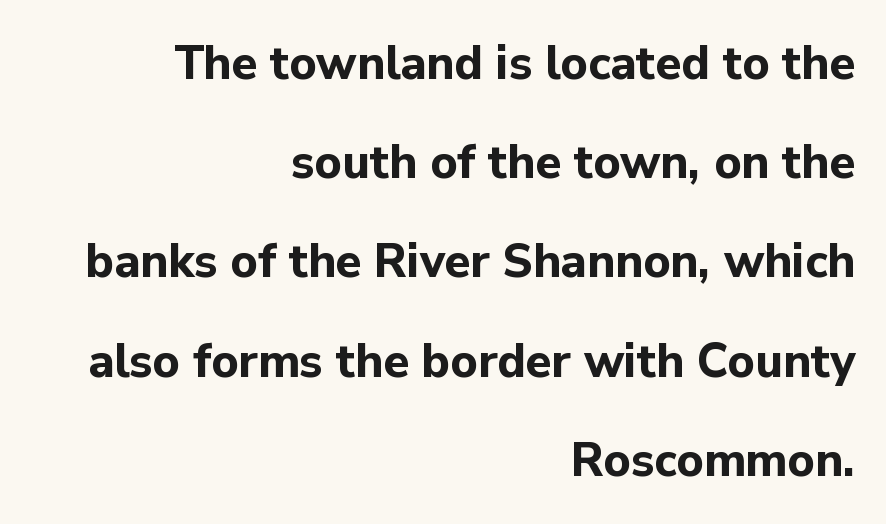
Q: Is the text bold? A: Yes.
Q: Is the text italic (slanted)? A: No, it is upright.
Q: Is the typeface a serif or a sans-serif typeface? A: Sans-serif.
Q: Is the text underlined? A: No.
Q: How is the paragraph aligned? A: Right-aligned.
Q: Is the spacing between letters normal or unusually wide? A: Normal.
Q: Is the spacing between lines tight, normal or loose? A: Loose.
Q: Width (condensed, normal, or wide)? A: Normal.
Q: Stroke contrast? A: Low.
Q: x-height? A: Medium.
Q: Monospaced? A: No.
